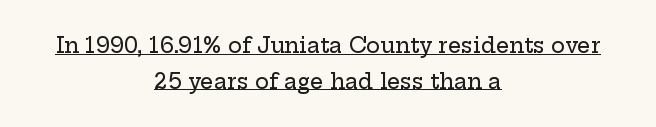
The image shows 21 px text type, upright; set centered, normal line spacing (1.7x), normal letter spacing, underlined.
